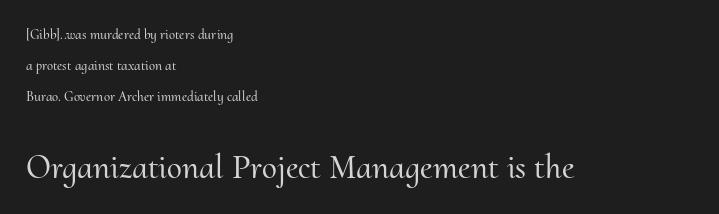
{"serif": "yes", "italic": "no", "width": "normal", "stroke_contrast": "medium", "x_height": "small", "monospaced": "no", "underline": "no", "align": "left", "line_spacing": "loose", "line_spacing_ratio": 2.2, "letter_spacing": "normal", "letter_spacing_em": 0.0, "larger_block": "second", "size_ratio": 2.43, "glyph_px": 34}
